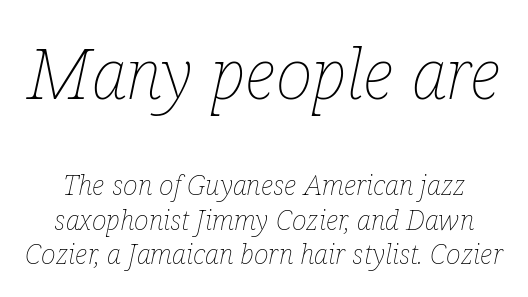
The passage shown leans; its letterforms are oblique. Spacing verdict: proportional, widths tailored to each character. Summary of weight: not heavy and not bold. Descenders are the only things crossing below the line. Compared with typical body copy, the letter spacing here is the same. Top chunk: large. Bottom chunk: small.
